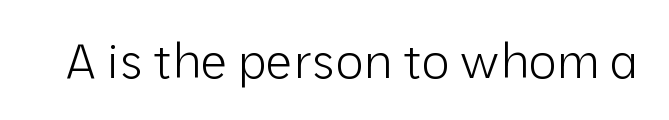
The image shows 48 px light sans-serif type, upright; set normal letter spacing, not underlined; low stroke contrast and a medium x-height.
